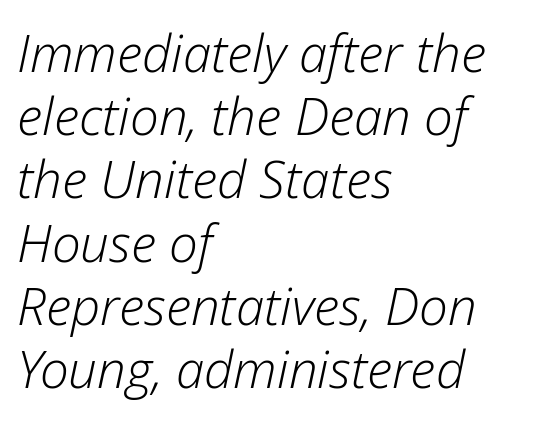
The tracking reads as untouched default to a designer's eye. Character widths vary here, with narrow letters taking less room than wide ones. The typeface has the unassuming heft of standard copy or less. Check under the words: just untouched page. Where is the straight margin? On the left.
